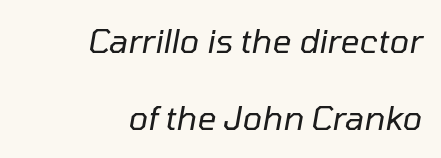
{"italic": "yes", "lean": "right", "slant_degrees": 10, "bold": "no", "weight": "regular", "width": "normal", "stroke_contrast": "low", "x_height": "medium", "monospaced": "no", "underline": "no", "align": "right", "line_spacing": "loose", "line_spacing_ratio": 2.34, "letter_spacing": "normal", "letter_spacing_em": 0.0, "glyph_px": 33}
